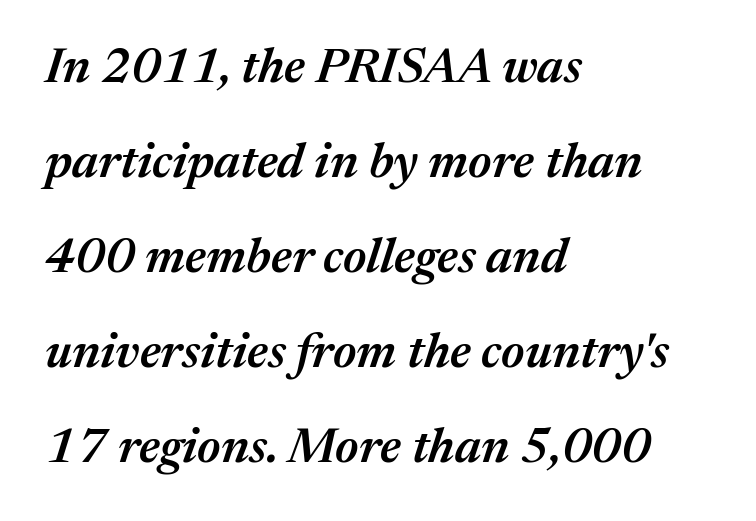
The rendering uses natural spacing where letterforms have individual widths. Is the type slanted? Yes — the strokes lean at a clear angle. Moderately thickened strokes mark this as semibold type. Descender tails drop into unmarked territory. Each word holds together tightly as a unit, with standard inter-letter gaps. Baseline-to-baseline distance is far greater than the letter height.
